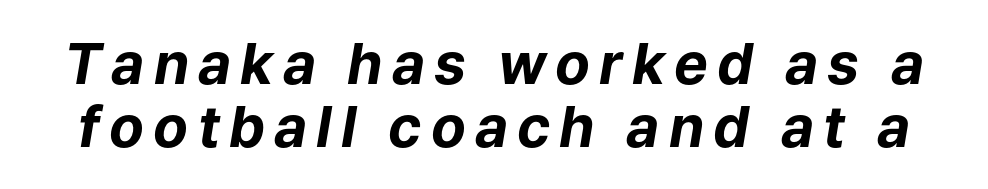
One glance says dense: line gaps are narrower than usual. The rendering uses natural spacing where letterforms have individual widths. Caption: bold face, heavy strokes. Check the space under the baseline: it is left empty. Would a proofreader flag this as italicized? Yes.
